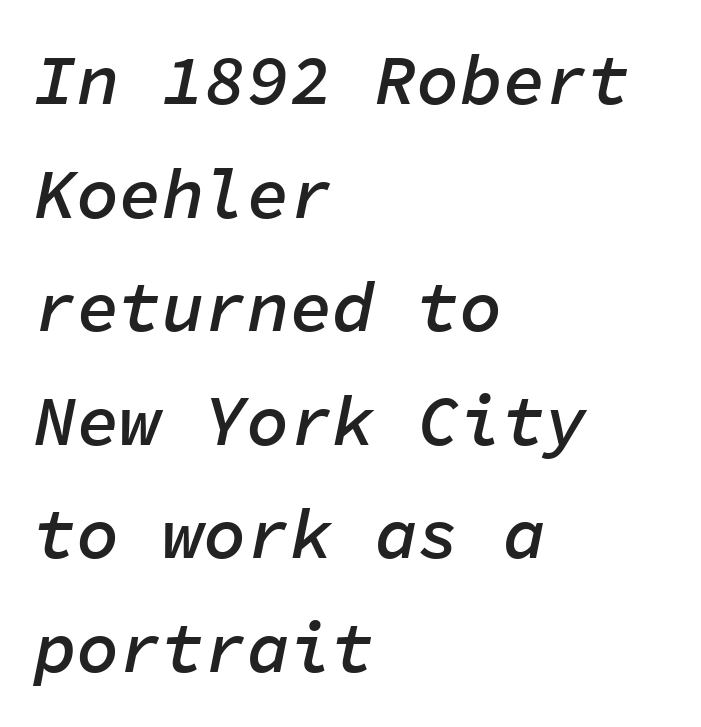
The image shows 71 px semibold type, italic (leaning right), monospaced; set left-aligned, normal line spacing (1.6x), normal letter spacing, not underlined; low stroke contrast and a medium x-height.
